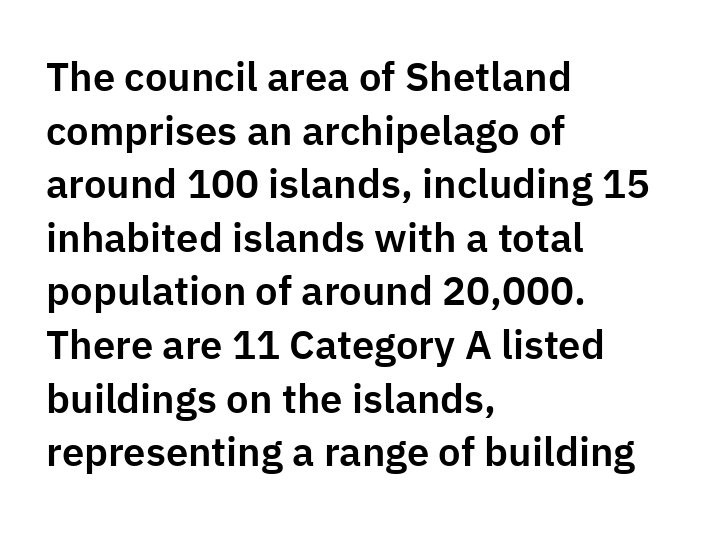
Q: Is the text italic (slanted)? A: No, it is upright.
Q: Is the typeface a serif or a sans-serif typeface? A: Sans-serif.
Q: Is the text underlined? A: No.
Q: How is the paragraph aligned? A: Left-aligned.
Q: Is the spacing between letters normal or unusually wide? A: Normal.
Q: Is the spacing between lines tight, normal or loose? A: Normal.
Q: Width (condensed, normal, or wide)? A: Normal.
Q: Stroke contrast? A: Low.
Q: x-height? A: Medium.
Q: Monospaced? A: No.
